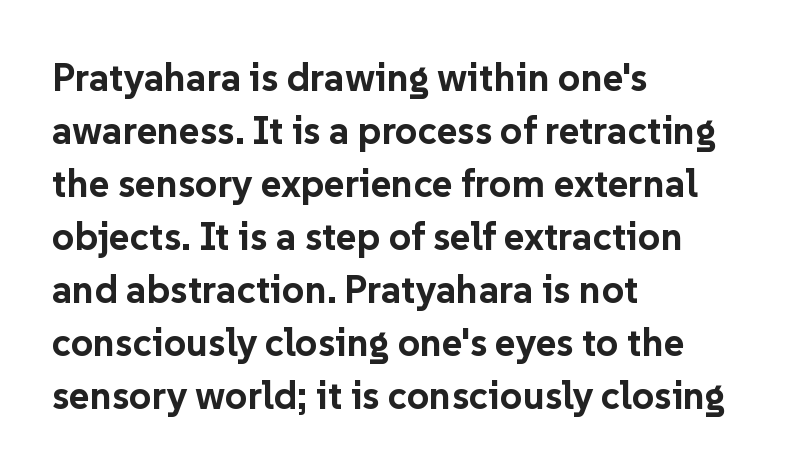
One glance says typical: line gaps are just what's usual. The passage is arranged the way most books set body copy — flush left. The type sits square on the baseline with zero lean. Is this a fixed-width face? No — the glyphs have proportional, varying widths. The characters display no serif detailing; their extremities are plain. Students, this is bold: see how much ink each stroke carries.
